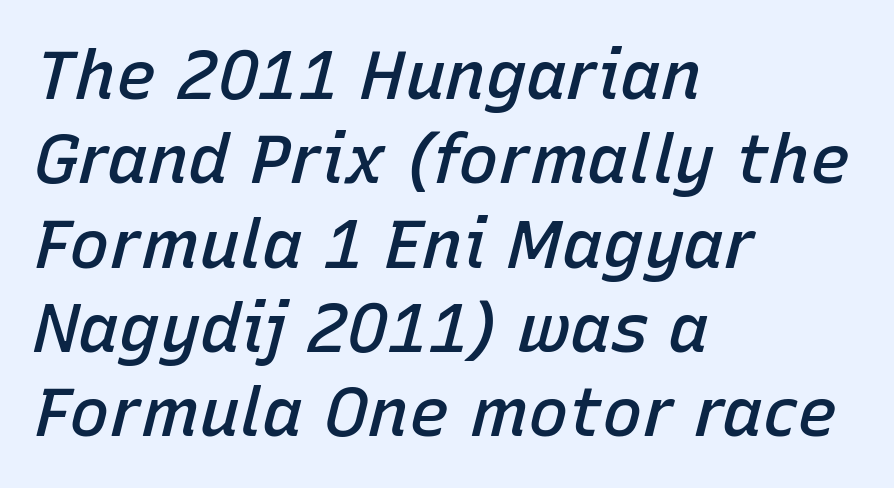
Glance below the letters and you will spot only blank space. Weight: semibold (demi). The rag falls on the right side of this text block. Each letter keeps its own natural width here, so spacing adapts to shape. Here the glyphs are tracked normally, forming tight word shapes. Emphasis-style slanted type is in use.
